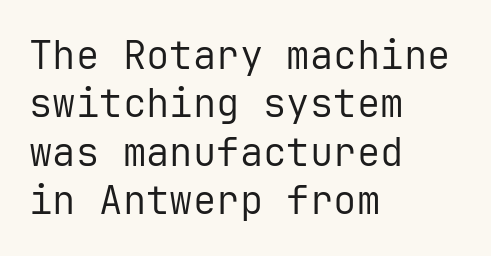
The image shows 39 px regular-weight sans-serif type, upright, monospaced; set left-aligned, line spacing 1.24x, normal letter spacing, not underlined; low stroke contrast and a medium x-height.
